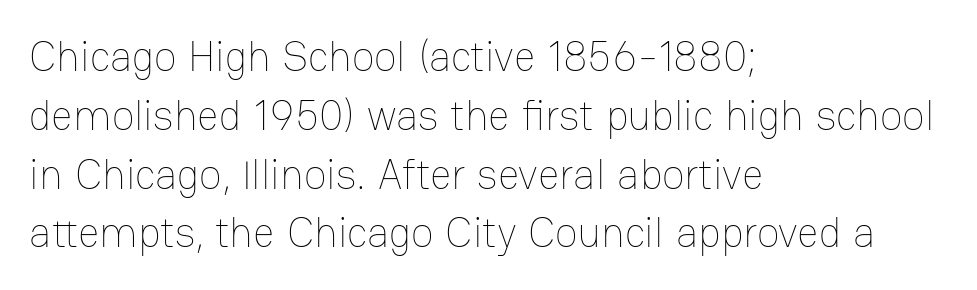
Here the designer chose a conventional face with non-uniform glyph widths. Clear beneath every line of the passage. No italicization has been applied; the sample stays upright. The passage shown has conventional tracking throughout.
